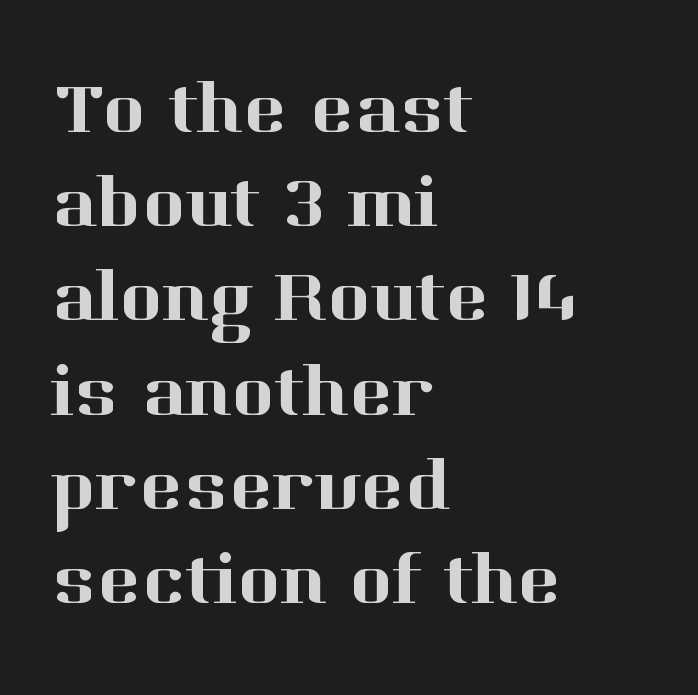
{"serif": "yes", "italic": "no", "width": "normal", "stroke_contrast": "high", "x_height": "medium", "monospaced": "no", "underline": "no", "align": "left", "line_spacing": "normal", "line_spacing_ratio": 1.29, "letter_spacing": "normal", "letter_spacing_em": 0.0, "glyph_px": 73}
